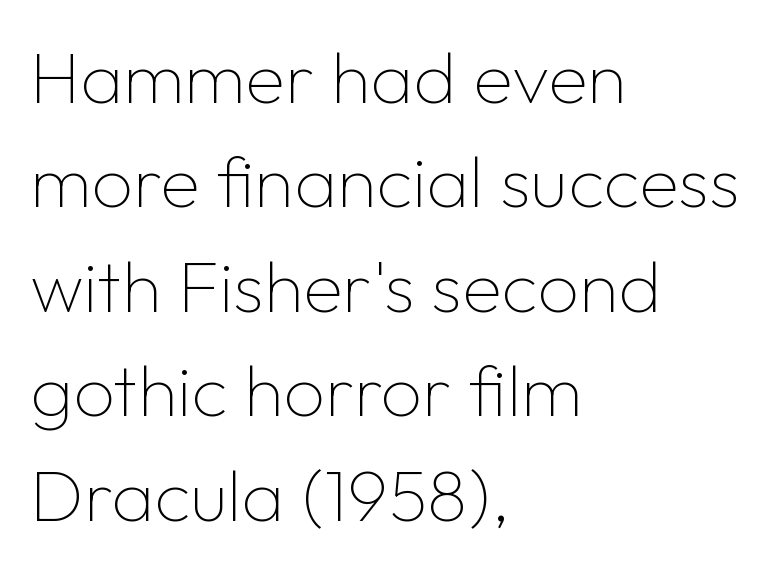
{"serif": "no", "italic": "no", "bold": "no", "weight": "thin", "width": "normal", "stroke_contrast": "low", "x_height": "medium", "monospaced": "no", "underline": "no", "align": "left", "line_spacing": "normal", "line_spacing_ratio": 1.43, "letter_spacing": "normal", "letter_spacing_em": 0.0, "glyph_px": 73}
